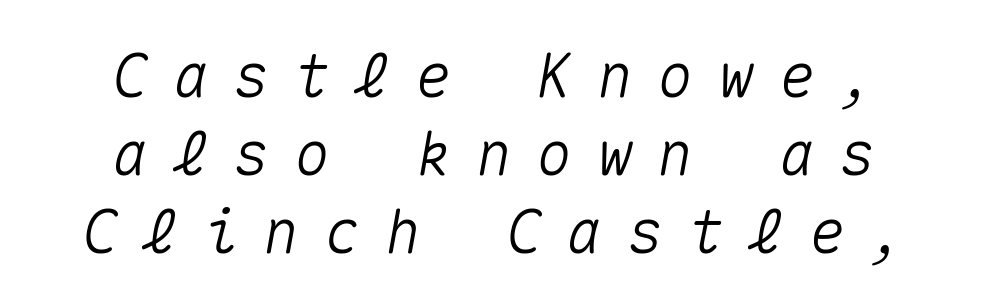
The image shows 60 px text type, italic (leaning right), monospaced; set centered, normal line spacing (1.3x), unusually wide letter spacing (+0.41 em), not underlined; medium stroke contrast and a medium x-height.
